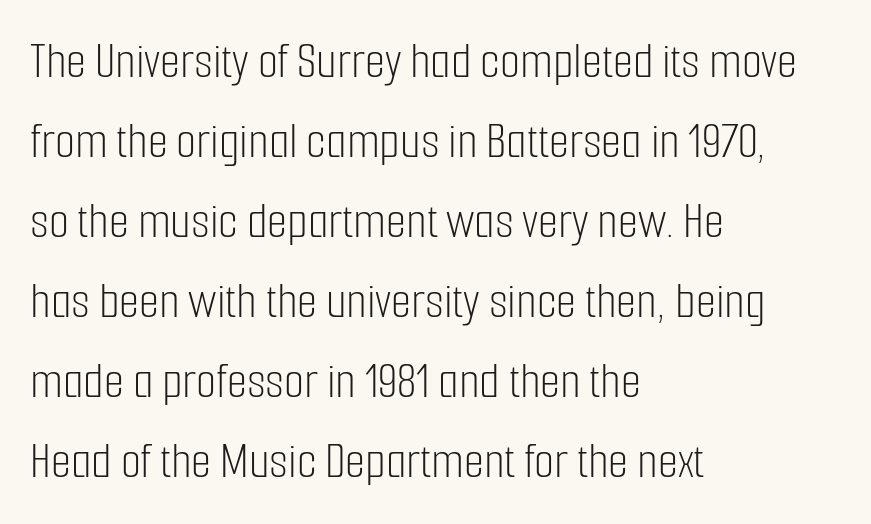
Q: Is the text bold? A: No.
Q: Is the text italic (slanted)? A: No, it is upright.
Q: Is the typeface a serif or a sans-serif typeface? A: Sans-serif.
Q: Is the text underlined? A: No.
Q: How is the paragraph aligned? A: Left-aligned.
Q: Is the spacing between letters normal or unusually wide? A: Normal.
Q: Is the spacing between lines tight, normal or loose? A: Normal.
Q: Width (condensed, normal, or wide)? A: Condensed.
Q: Stroke contrast? A: Low.
Q: x-height? A: Medium.
Q: Monospaced? A: No.
